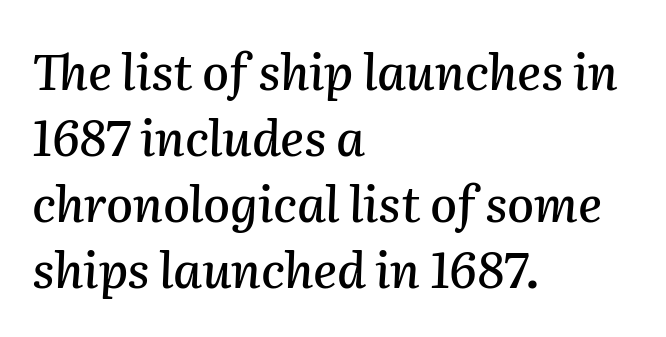
{"italic": "yes", "lean": "right", "slant_degrees": 2, "width": "normal", "stroke_contrast": "medium", "x_height": "medium", "monospaced": "no", "underline": "no", "align": "left", "line_spacing": "normal", "line_spacing_ratio": 1.35, "letter_spacing": "normal", "letter_spacing_em": 0.0, "glyph_px": 49}
